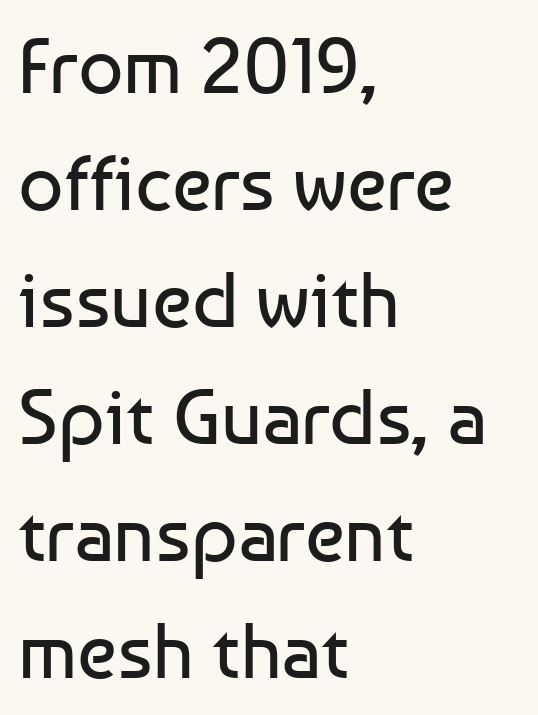
{"serif": "no", "italic": "no", "bold": "no", "weight": "regular", "width": "normal", "stroke_contrast": "low", "x_height": "medium", "monospaced": "no", "underline": "no", "align": "left", "line_spacing": "normal", "line_spacing_ratio": 1.48, "letter_spacing": "normal", "letter_spacing_em": 0.0, "glyph_px": 79}
